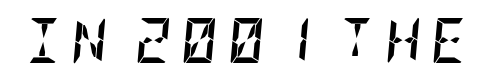
{"italic": "yes", "lean": "right", "slant_degrees": 5, "bold": "yes", "weight": "semibold", "width": "condensed", "stroke_contrast": "low", "x_height": "large", "underline": "no", "letter_spacing": "wide", "letter_spacing_em": 0.21, "glyph_px": 45}
